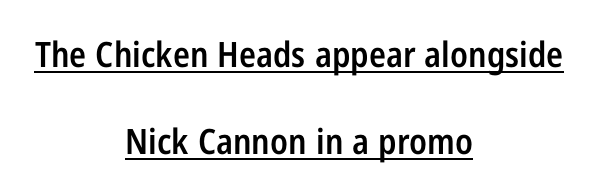
{"serif": "no", "italic": "no", "bold": "semi", "weight": "semibold", "width": "condensed", "stroke_contrast": "low", "x_height": "medium", "monospaced": "no", "underline": "yes", "align": "center", "line_spacing": "loose", "line_spacing_ratio": 2.49, "letter_spacing": "normal", "letter_spacing_em": 0.0, "glyph_px": 35}
